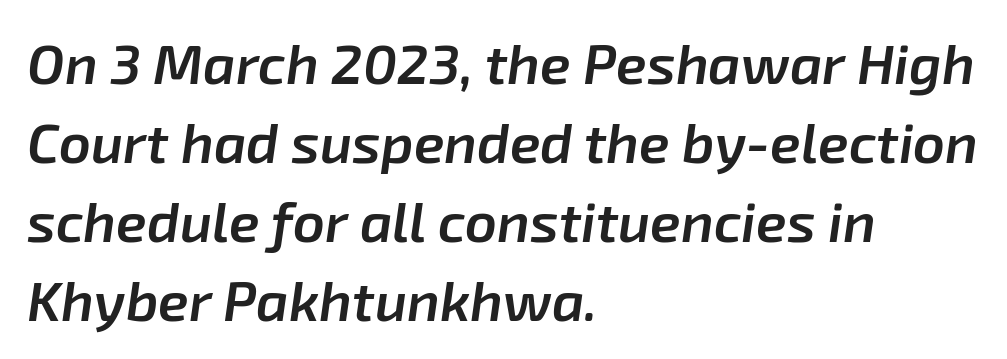
{"italic": "yes", "lean": "right", "slant_degrees": 8, "bold": "semi", "weight": "semibold", "width": "normal", "stroke_contrast": "low", "x_height": "medium", "monospaced": "no", "underline": "no", "align": "left", "line_spacing": "normal", "line_spacing_ratio": 1.41, "letter_spacing": "normal", "letter_spacing_em": 0.0, "glyph_px": 56}
